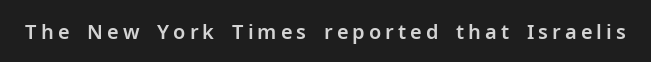
{"italic": "no", "underline": "no", "letter_spacing": "wide", "letter_spacing_em": 0.2, "glyph_px": 20}
